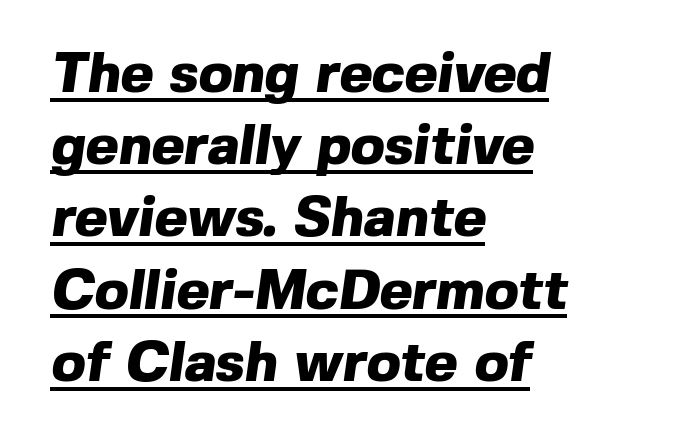
Q: Is the text bold? A: Yes.
Q: Is the typeface a serif or a sans-serif typeface? A: Sans-serif.
Q: Is the text underlined? A: Yes.
Q: How is the paragraph aligned? A: Left-aligned.
Q: Is the spacing between letters normal or unusually wide? A: Normal.
Q: Is the spacing between lines tight, normal or loose? A: Normal.
Q: Width (condensed, normal, or wide)? A: Normal.
Q: x-height? A: Medium.
Q: Monospaced? A: No.
